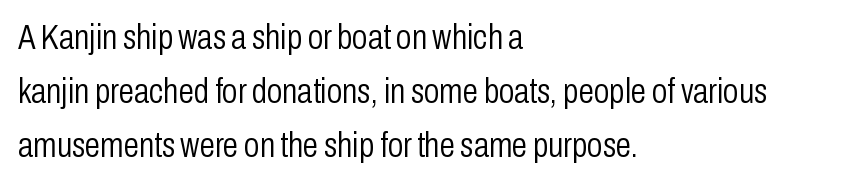
{"serif": "no", "italic": "no", "bold": "no", "weight": "light", "width": "condensed", "stroke_contrast": "low", "x_height": "medium", "monospaced": "no", "underline": "no", "align": "left", "line_spacing": "normal", "line_spacing_ratio": 1.54, "letter_spacing": "normal", "letter_spacing_em": 0.0, "glyph_px": 35}
